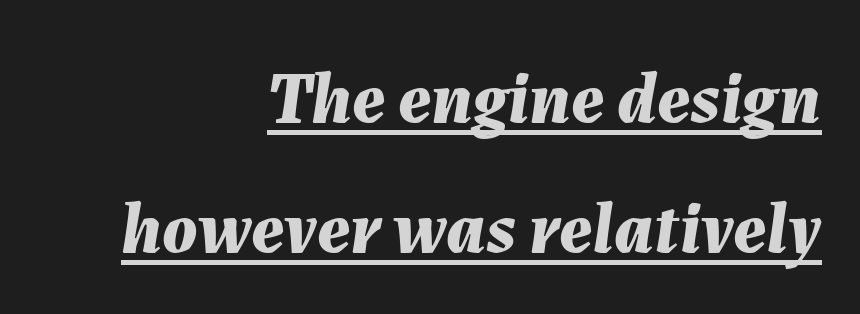
Q: Is the text bold? A: Yes.
Q: Is the text italic (slanted)? A: Yes, it leans right by about 7 degrees.
Q: Is the text underlined? A: Yes.
Q: How is the paragraph aligned? A: Right-aligned.
Q: Is the spacing between letters normal or unusually wide? A: Normal.
Q: Width (condensed, normal, or wide)? A: Normal.
Q: Stroke contrast? A: Medium.
Q: x-height? A: Medium.
Q: Monospaced? A: No.
